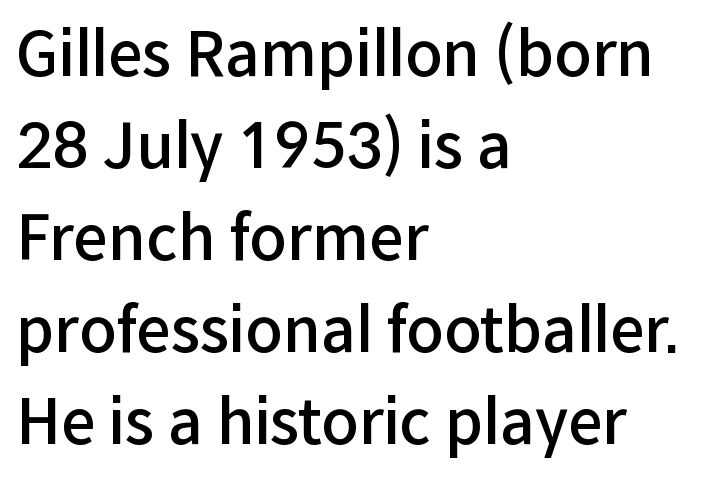
{"serif": "no", "italic": "no", "bold": "semi", "weight": "semibold", "width": "normal", "stroke_contrast": "low", "x_height": "medium", "monospaced": "no", "underline": "no", "align": "left", "line_spacing": "normal", "line_spacing_ratio": 1.51, "letter_spacing": "normal", "letter_spacing_em": 0.0, "glyph_px": 61}
